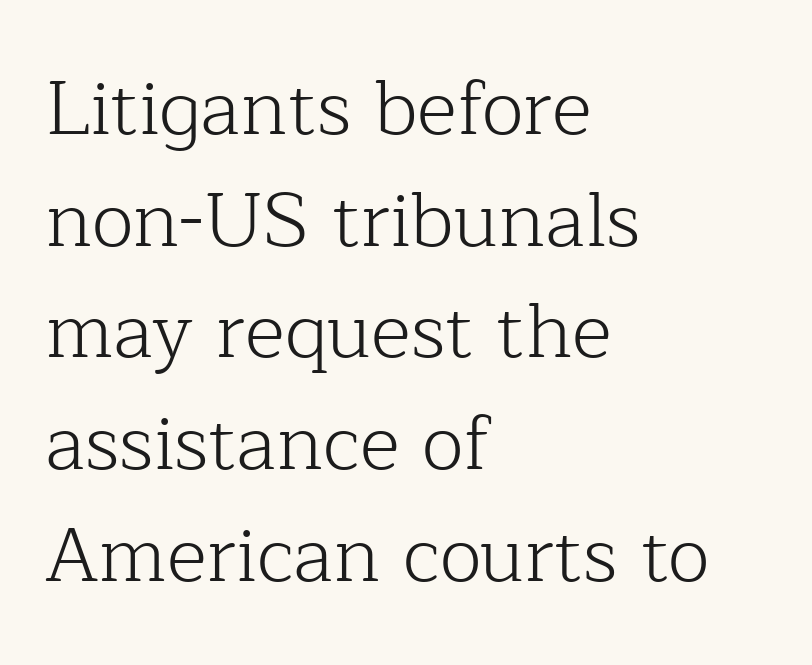
Q: Is the text bold? A: No.
Q: Is the text italic (slanted)? A: No, it is upright.
Q: Is the typeface a serif or a sans-serif typeface? A: Serif.
Q: Is the text underlined? A: No.
Q: How is the paragraph aligned? A: Left-aligned.
Q: Is the spacing between letters normal or unusually wide? A: Normal.
Q: Is the spacing between lines tight, normal or loose? A: Normal.
Q: Width (condensed, normal, or wide)? A: Normal.
Q: Stroke contrast? A: Low.
Q: x-height? A: Medium.
Q: Monospaced? A: No.
